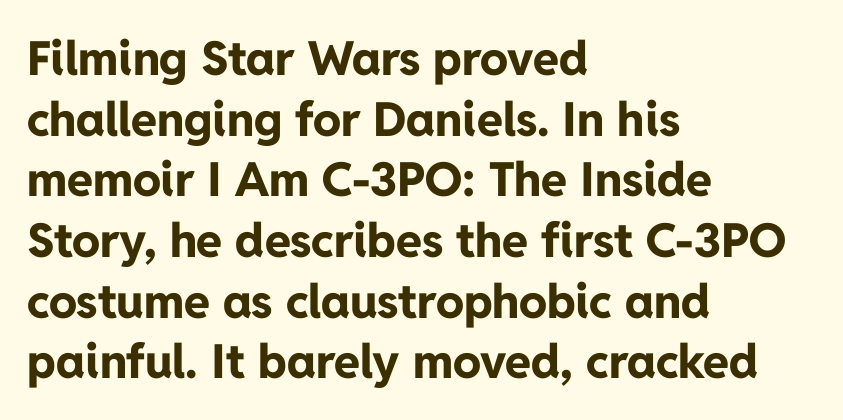
The image shows 47 px bold sans-serif type, upright; set left-aligned, normal line spacing (1.29x), normal letter spacing, not underlined; low stroke contrast and a medium x-height.
